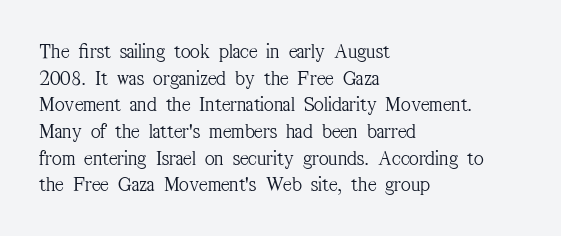
Q: Is the text bold? A: No.
Q: Is the text italic (slanted)? A: No, it is upright.
Q: Is the text underlined? A: No.
Q: How is the paragraph aligned? A: Left-aligned.
Q: Is the spacing between letters normal or unusually wide? A: Normal.
Q: Is the spacing between lines tight, normal or loose? A: Normal.
